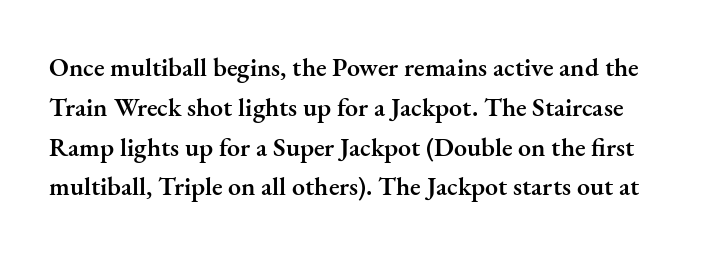
Inter-character spacing is left at the font's built-in metrics. The space beneath each line is pristine and unruled. This is the regular roman posture of the typeface. What's the leading like? Ordinary, nothing unusual. In terms of weight, the rendering is demibold, just under bold.
